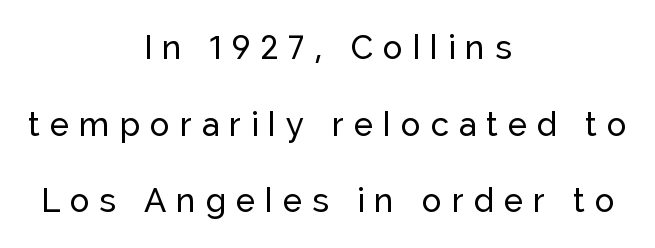
{"serif": "no", "italic": "no", "width": "normal", "stroke_contrast": "low", "x_height": "medium", "monospaced": "no", "underline": "no", "align": "center", "line_spacing": "loose", "line_spacing_ratio": 2.32, "letter_spacing": "wide", "letter_spacing_em": 0.3, "glyph_px": 33}
